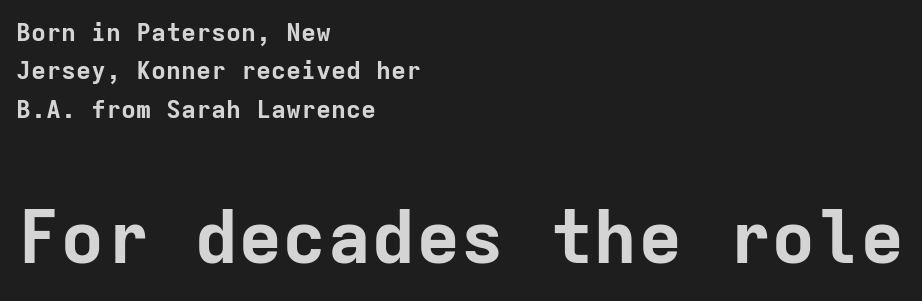
{"serif": "no", "italic": "no", "bold": "yes", "weight": "bold", "width": "normal", "stroke_contrast": "low", "x_height": "medium", "monospaced": "yes", "underline": "no", "align": "left", "line_spacing": "normal", "line_spacing_ratio": 1.54, "letter_spacing": "normal", "letter_spacing_em": 0.0, "larger_block": "second", "size_ratio": 2.96, "glyph_px": 74}
